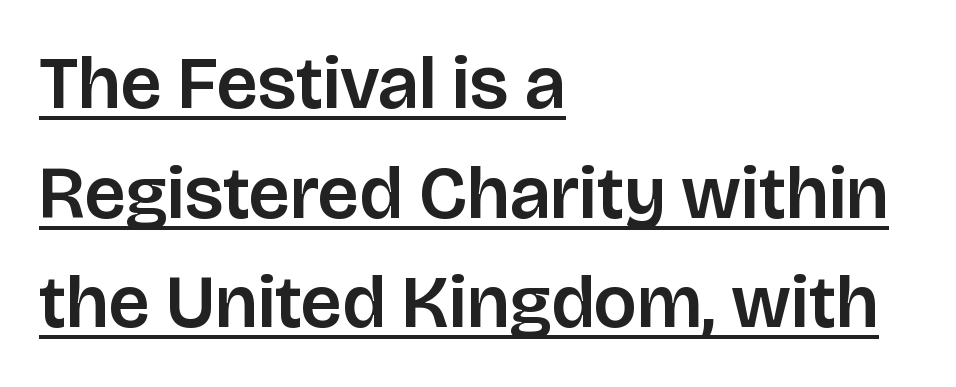
The image shows 74 px sans-serif type, upright; set left-aligned, normal line spacing (1.48x), normal letter spacing, underlined; low stroke contrast and a large x-height.
